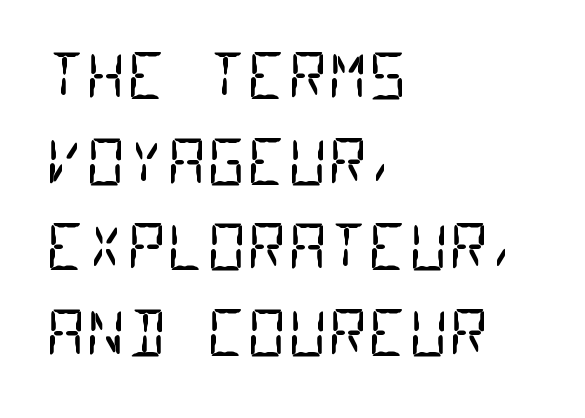
{"serif": "no", "bold": "no", "weight": "regular", "width": "condensed", "stroke_contrast": "low", "x_height": "large", "monospaced": "yes", "underline": "no", "align": "left", "line_spacing": "normal", "line_spacing_ratio": 1.38, "letter_spacing": "normal", "letter_spacing_em": 0.0, "glyph_px": 62}
